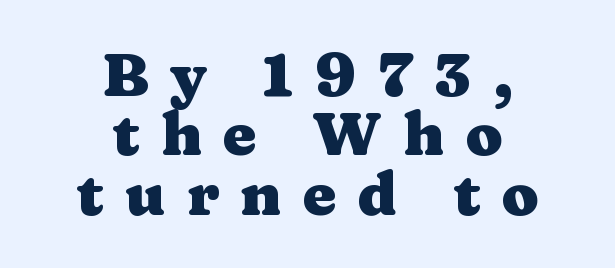
The image shows 60 px heavy, wide serif type, upright; set centered, tight line spacing (0.99x), unusually wide letter spacing (+0.36 em), not underlined; medium stroke contrast and a medium x-height.
